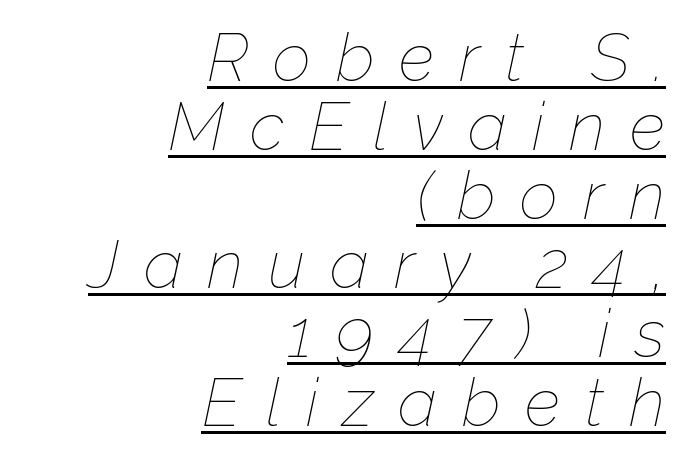
{"italic": "yes", "lean": "right", "slant_degrees": 12, "bold": "no", "weight": "thin", "width": "normal", "stroke_contrast": "low", "x_height": "medium", "monospaced": "no", "underline": "yes", "align": "right", "line_spacing": "tight", "line_spacing_ratio": 1.03, "letter_spacing": "wide", "letter_spacing_em": 0.37, "glyph_px": 67}
